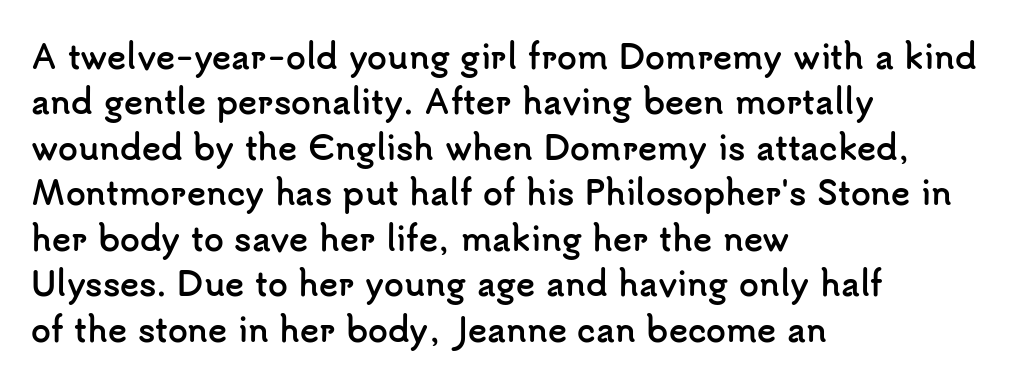
The image shows 32 px semibold sans-serif type, upright; set left-aligned, normal line spacing (1.42x), normal letter spacing, not underlined; low stroke contrast and a small x-height.
